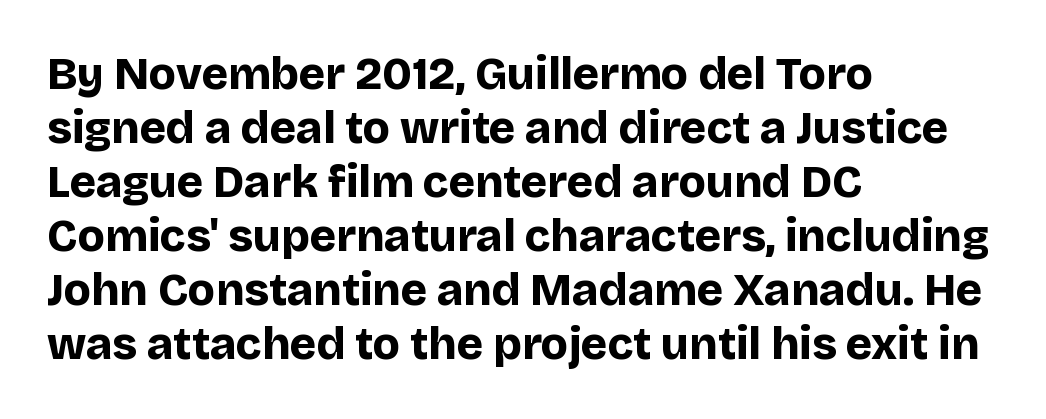
Pretty heavy lettering here — definitely bold. These lines are rendered in a variable-pitch font. Glyph-to-glyph distance matches everyday printed text. It's the straight-up-and-down kind of type.
